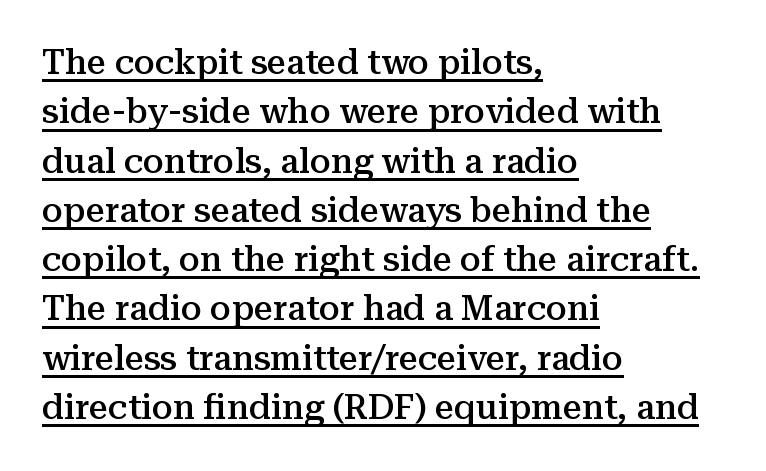
Q: Is the text bold? A: Semi-bold.
Q: Is the text italic (slanted)? A: No, it is upright.
Q: Is the typeface a serif or a sans-serif typeface? A: Serif.
Q: Is the text underlined? A: Yes.
Q: How is the paragraph aligned? A: Left-aligned.
Q: Is the spacing between letters normal or unusually wide? A: Normal.
Q: Is the spacing between lines tight, normal or loose? A: Normal.
Q: Width (condensed, normal, or wide)? A: Normal.
Q: Stroke contrast? A: Medium.
Q: x-height? A: Medium.
Q: Monospaced? A: No.
